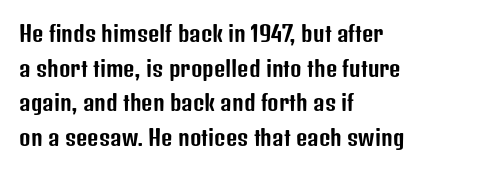
The setting favours the left margin, as ordinary paragraphs usually do. The letters stand straight up with perfectly vertical stems. Baseline-to-baseline distance is the conventional proportion of letter height. Beneath every word, the page is bare. Is the letter spacing exaggerated? No — it looks like the ordinary default.
